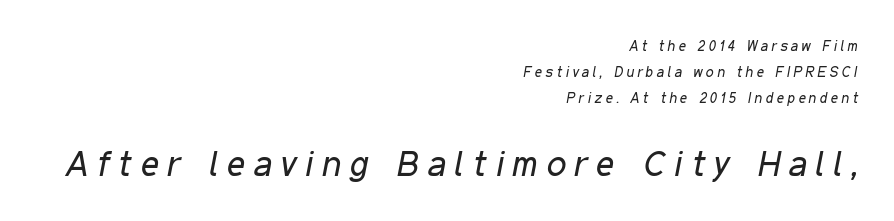
Character widths vary here, with narrow letters taking less room than wide ones. Any mark beneath the type? The region is blank. Looking at the ascenders, they clearly lean. No extra ink here — the face is not bold. If you drew a ruler down the right edge, every line would touch it.
